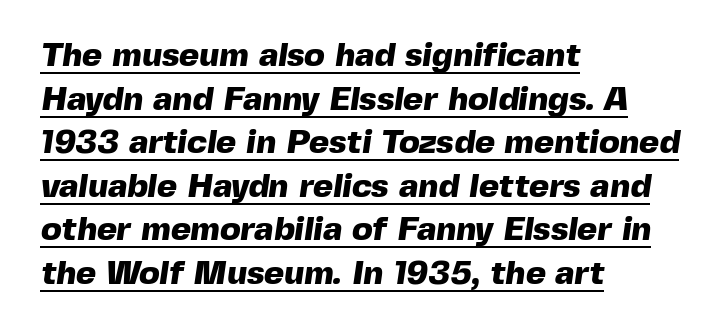
Q: Is the text bold? A: Yes.
Q: Is the typeface a serif or a sans-serif typeface? A: Sans-serif.
Q: Is the text underlined? A: Yes.
Q: How is the paragraph aligned? A: Left-aligned.
Q: Is the spacing between letters normal or unusually wide? A: Normal.
Q: Is the spacing between lines tight, normal or loose? A: Normal.
Q: Width (condensed, normal, or wide)? A: Normal.
Q: x-height? A: Medium.
Q: Monospaced? A: No.
